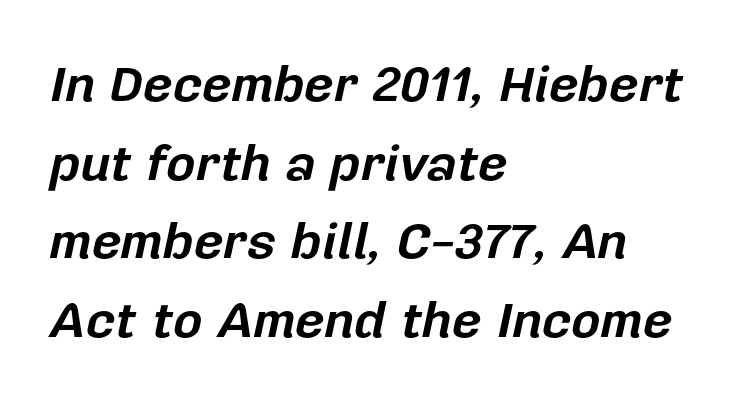
Q: Is the text bold? A: Yes.
Q: Is the text italic (slanted)? A: Yes, it leans right by about 12 degrees.
Q: Is the text underlined? A: No.
Q: How is the paragraph aligned? A: Left-aligned.
Q: Is the spacing between letters normal or unusually wide? A: Normal.
Q: Is the spacing between lines tight, normal or loose? A: Normal.
Q: Width (condensed, normal, or wide)? A: Normal.
Q: Stroke contrast? A: Low.
Q: x-height? A: Medium.
Q: Monospaced? A: No.
